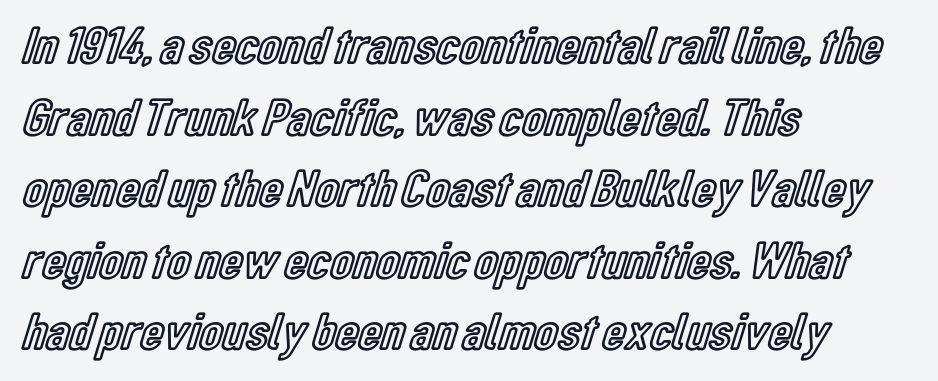
{"width": "condensed", "x_height": "medium", "monospaced": "no", "underline": "no", "align": "left", "line_spacing": "normal", "line_spacing_ratio": 1.35, "letter_spacing": "normal", "letter_spacing_em": 0.0, "glyph_px": 53}
